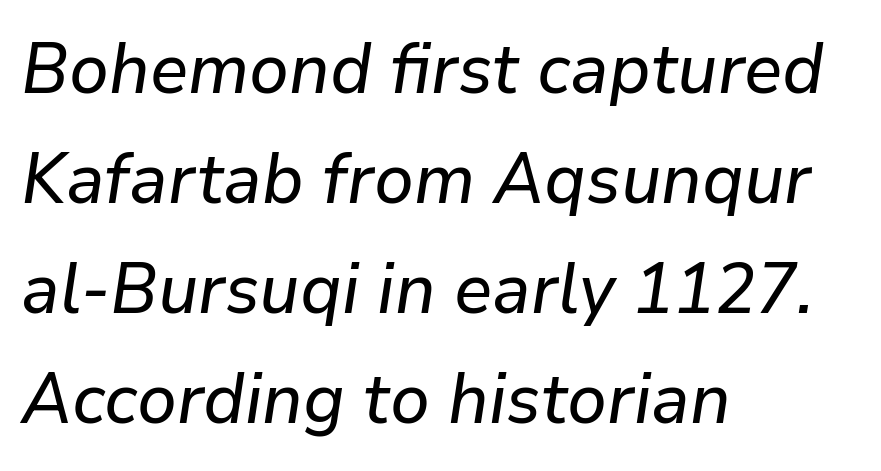
Q: Is the text italic (slanted)? A: Yes, it leans right by about 9 degrees.
Q: Is the text underlined? A: No.
Q: How is the paragraph aligned? A: Left-aligned.
Q: Is the spacing between letters normal or unusually wide? A: Normal.
Q: Is the spacing between lines tight, normal or loose? A: Normal.
Q: Width (condensed, normal, or wide)? A: Normal.
Q: Stroke contrast? A: Low.
Q: x-height? A: Medium.
Q: Monospaced? A: No.
